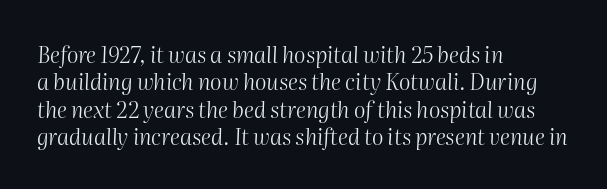
Q: Is the text bold? A: No.
Q: Is the text italic (slanted)? A: Yes, it leans right by about 2 degrees.
Q: Is the text underlined? A: No.
Q: How is the paragraph aligned? A: Left-aligned.
Q: Is the spacing between letters normal or unusually wide? A: Normal.
